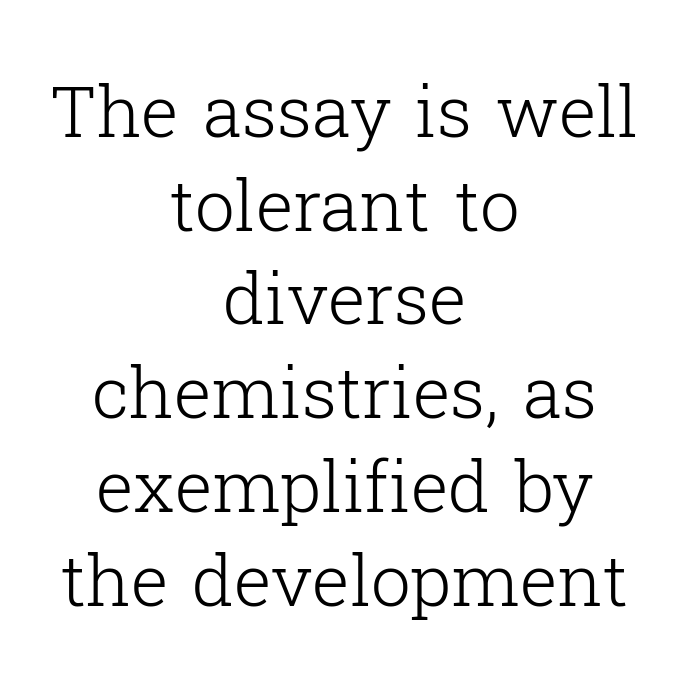
The image shows 71 px light serif type, upright; set centered, normal line spacing (1.32x), normal letter spacing, not underlined; low stroke contrast and a medium x-height.
